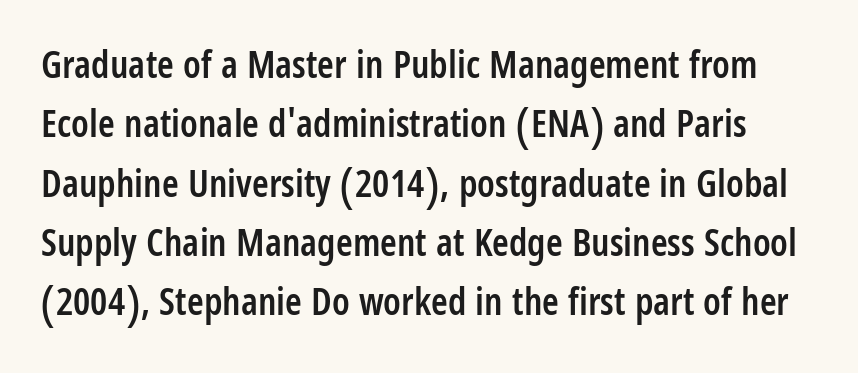
The image shows 38 px semibold, condensed sans-serif type, upright; set normal line spacing (1.56x), normal letter spacing, not underlined; low stroke contrast and a large x-height.
